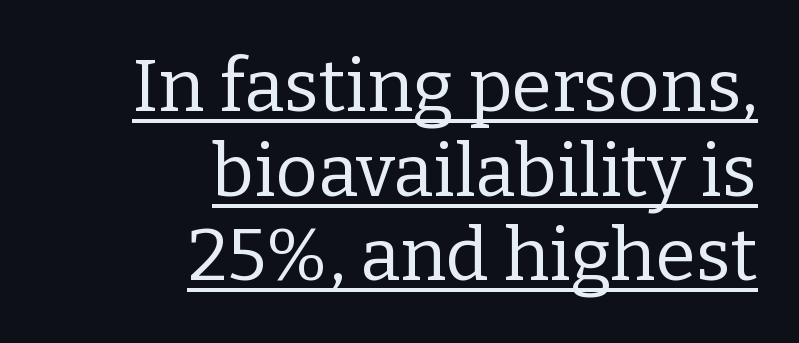
The lettering stays uniformly vertical, giving the passage a roman look. Regarding serifs, this sample has them. No extra tracking has been applied to these lines. Is this a heavy cut? Hardly; it is regular or lighter. This sample has the flowing, uneven cadence of proportional lettering. Like a heading marked for emphasis, these lines bear an underscore.
